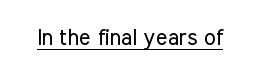
{"italic": "no", "bold": "no", "underline": "yes", "letter_spacing": "normal", "letter_spacing_em": 0.0, "glyph_px": 22}
